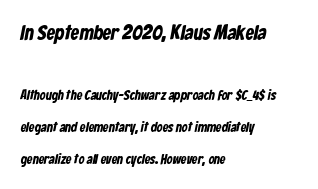
Q: Is the text bold? A: Yes.
Q: Is the text underlined? A: No.
Q: How is the paragraph aligned? A: Left-aligned.
Q: Is the spacing between letters normal or unusually wide? A: Normal.
Q: Is the spacing between lines tight, normal or loose? A: Loose.
Q: Which block of text is set in a larger size, the first (top) or the second (bottom)? A: The first (top) one.
